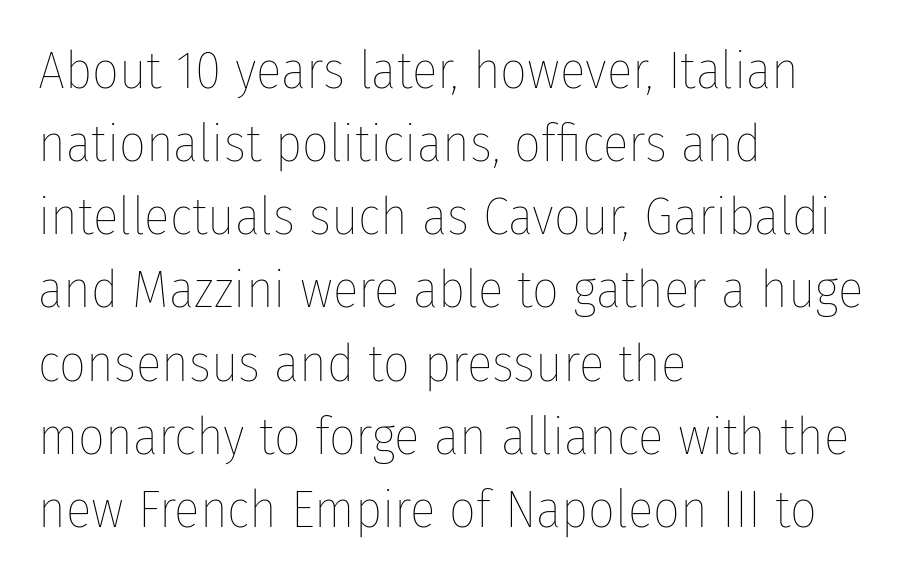
Notice how the stems are strictly vertical — no italics here. Leading matches the norm, producing a regular column. The line texture is even and compact thanks to regular tracking. Stroke thickness stays within the range of a standard reading face or lighter. Note the varied advance widths — an 'i' is clearly narrower than an 'm'. If you drew a ruler down the left edge, every line would touch it.
